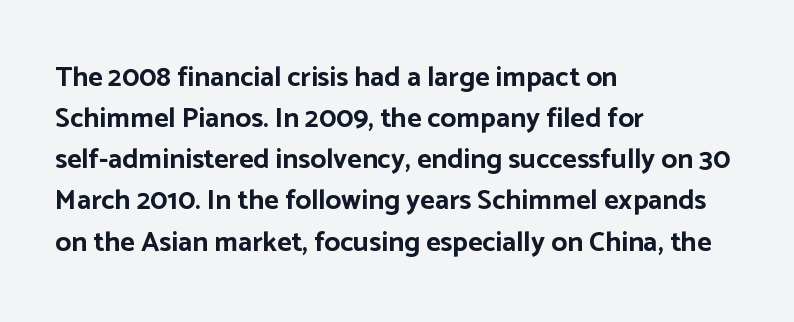
{"serif": "no", "italic": "no", "bold": "yes", "weight": "bold", "width": "normal", "stroke_contrast": "low", "x_height": "medium", "monospaced": "no", "underline": "no", "align": "left", "line_spacing": "normal", "line_spacing_ratio": 1.47, "letter_spacing": "normal", "letter_spacing_em": 0.0, "glyph_px": 28}
